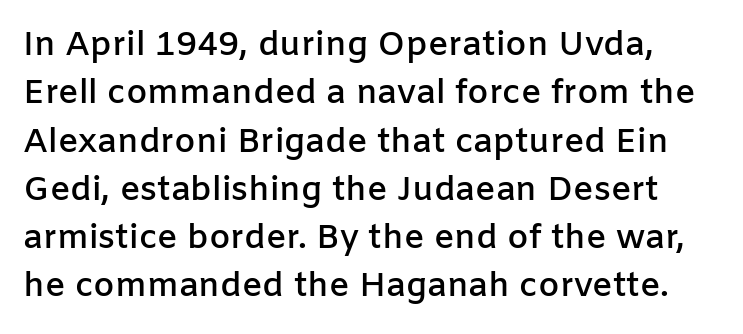
The image shows 34 px semibold sans-serif type, upright; set normal line spacing (1.42x), normal letter spacing, not underlined; low stroke contrast and a medium x-height.
